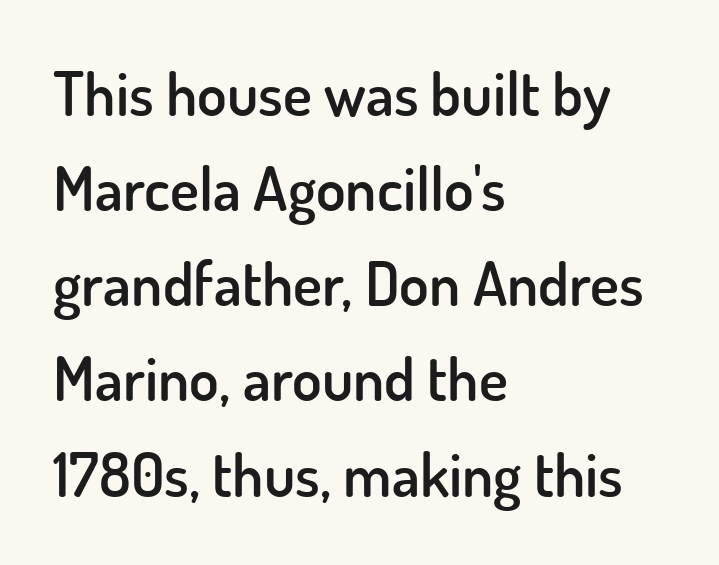
{"serif": "no", "italic": "no", "bold": "semi", "weight": "semibold", "width": "normal", "stroke_contrast": "low", "x_height": "small", "monospaced": "no", "underline": "no", "align": "left", "line_spacing": "normal", "line_spacing_ratio": 1.56, "letter_spacing": "normal", "letter_spacing_em": 0.0, "glyph_px": 61}
